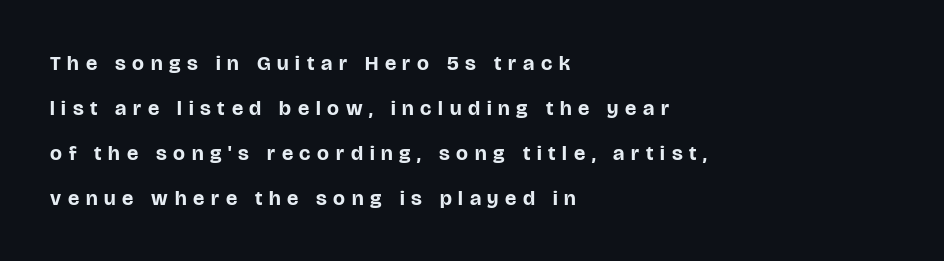
The rendering uses a bold face; every stroke is thick and dark. Honestly, there is no underline to notice here at all. Style check: upright. Compared with typical paragraphs, the rows here are farther apart. Notice how the passage keeps a crisp vertical edge on the left only. Here the glyphs are tracked loosely, breaking word shapes into spaced letters.
